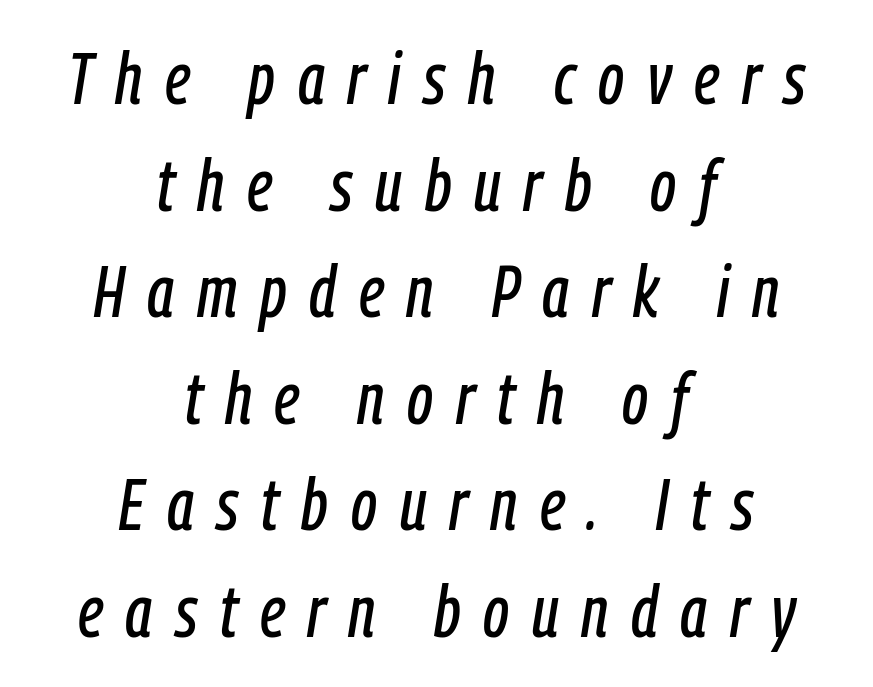
The image shows 73 px condensed type, italic (leaning right); set centered, normal line spacing (1.46x), unusually wide letter spacing (+0.31 em), not underlined; low stroke contrast and a medium x-height.
